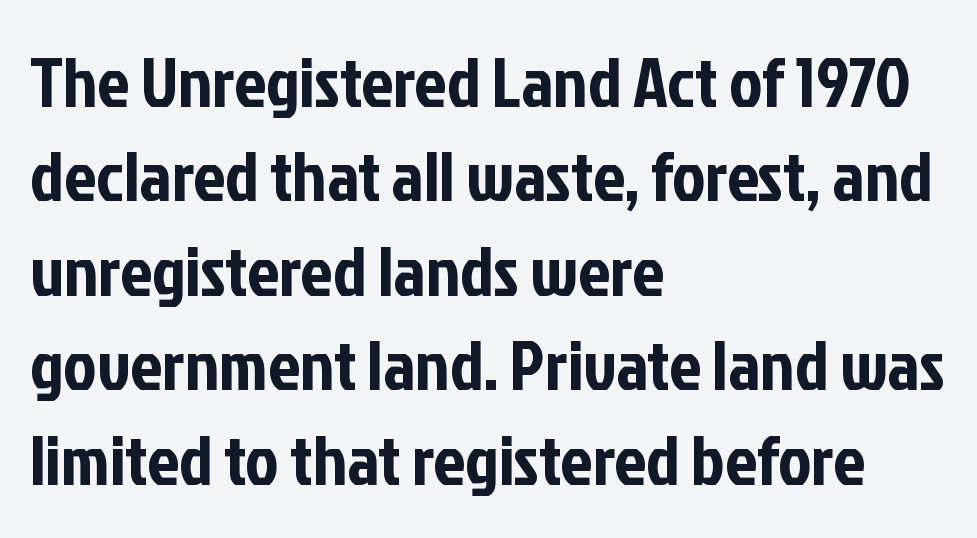
The image shows 71 px condensed sans-serif type, upright; set left-aligned, normal line spacing (1.33x), normal letter spacing, not underlined; low stroke contrast and a medium x-height.
